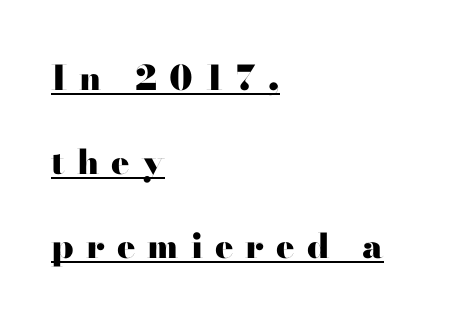
Q: Is the text bold? A: Yes.
Q: Is the text italic (slanted)? A: No, it is upright.
Q: Is the typeface a serif or a sans-serif typeface? A: Serif.
Q: Is the text underlined? A: Yes.
Q: How is the paragraph aligned? A: Left-aligned.
Q: Is the spacing between letters normal or unusually wide? A: Unusually wide.
Q: Is the spacing between lines tight, normal or loose? A: Loose.
Q: Width (condensed, normal, or wide)? A: Wide.
Q: Stroke contrast? A: High.
Q: x-height? A: Small.
Q: Monospaced? A: No.
